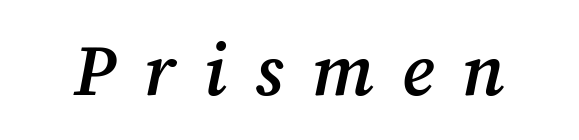
Q: Is the text bold? A: Semi-bold.
Q: Is the text italic (slanted)? A: Yes, it leans right by about 12 degrees.
Q: Is the typeface a serif or a sans-serif typeface? A: Serif.
Q: Is the text underlined? A: No.
Q: Is the spacing between letters normal or unusually wide? A: Unusually wide.
Q: Width (condensed, normal, or wide)? A: Normal.
Q: Stroke contrast? A: Medium.
Q: x-height? A: Medium.
Q: Monospaced? A: No.
